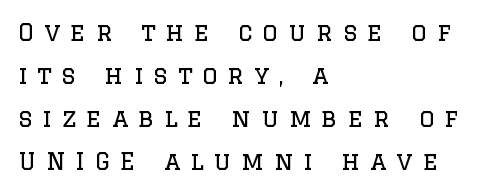
Q: Is the text bold? A: No.
Q: Is the text italic (slanted)? A: No, it is upright.
Q: Is the text underlined? A: No.
Q: How is the paragraph aligned? A: Left-aligned.
Q: Is the spacing between letters normal or unusually wide? A: Unusually wide.
